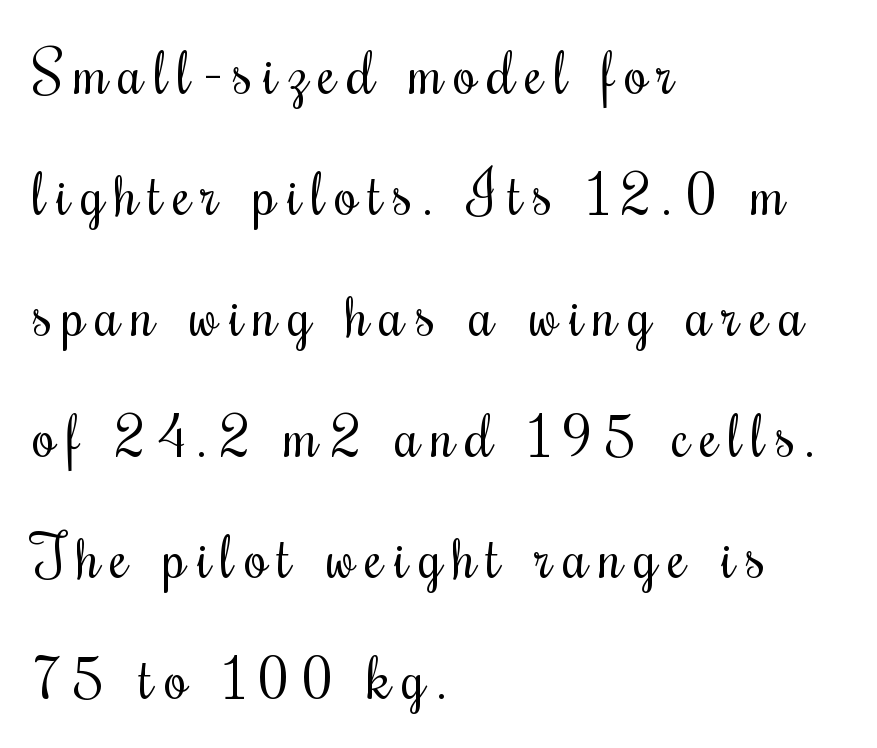
The image shows 59 px regular-weight, condensed type; set left-aligned, loose line spacing (2.05x), not underlined; medium stroke contrast and a small x-height.
